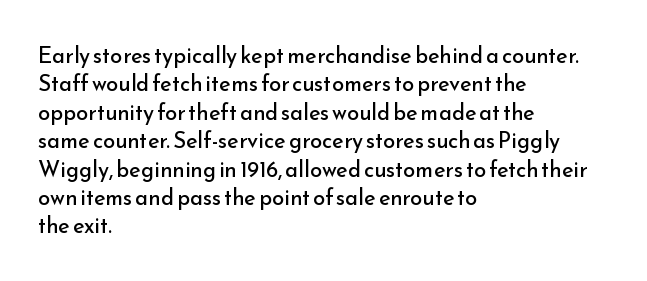
The image shows 22 px text type, upright; set left-aligned, normal line spacing (1.29x), normal letter spacing, not underlined.
